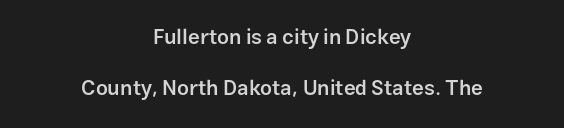
{"italic": "no", "bold": "semi", "underline": "no", "align": "center", "line_spacing": "loose", "line_spacing_ratio": 2.43, "letter_spacing": "normal", "letter_spacing_em": 0.0, "glyph_px": 21}
